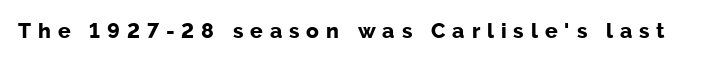
The image shows 21 px bold type, upright; set unusually wide letter spacing (+0.33 em), not underlined.
